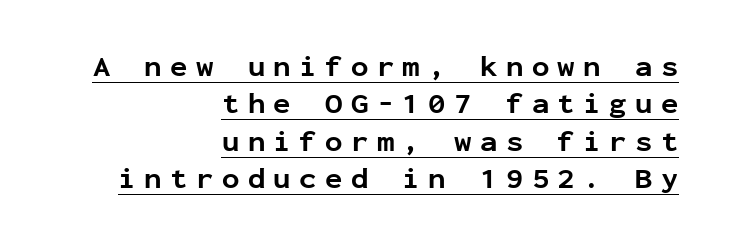
{"serif": "no", "italic": "no", "bold": "yes", "weight": "bold", "width": "normal", "stroke_contrast": "low", "x_height": "medium", "monospaced": "yes", "underline": "yes", "align": "right", "line_spacing": "normal", "line_spacing_ratio": 1.29, "letter_spacing": "wide", "letter_spacing_em": 0.29, "glyph_px": 29}
